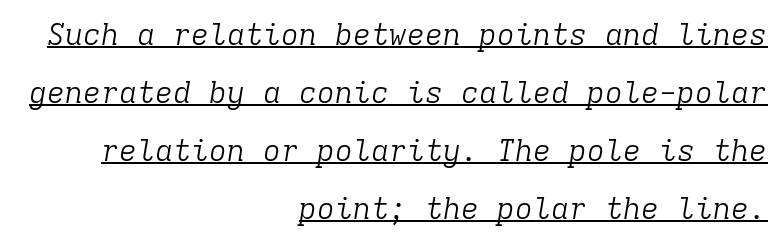
Q: Is the text bold? A: No.
Q: Is the text italic (slanted)? A: Yes, it leans right by about 9 degrees.
Q: Is the typeface a serif or a sans-serif typeface? A: Serif.
Q: Is the text underlined? A: Yes.
Q: How is the paragraph aligned? A: Right-aligned.
Q: Is the spacing between letters normal or unusually wide? A: Normal.
Q: Is the spacing between lines tight, normal or loose? A: Loose.
Q: Width (condensed, normal, or wide)? A: Normal.
Q: Stroke contrast? A: Low.
Q: x-height? A: Medium.
Q: Monospaced? A: Yes.
